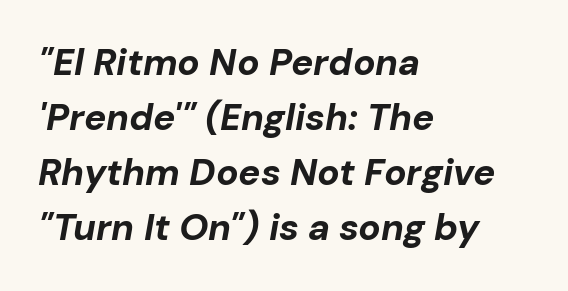
Q: Is the text bold? A: Yes.
Q: Is the text italic (slanted)? A: Yes, it leans right by about 10 degrees.
Q: Is the text underlined? A: No.
Q: How is the paragraph aligned? A: Left-aligned.
Q: Is the spacing between letters normal or unusually wide? A: Normal.
Q: Is the spacing between lines tight, normal or loose? A: Normal.
Q: Width (condensed, normal, or wide)? A: Normal.
Q: Stroke contrast? A: Low.
Q: x-height? A: Medium.
Q: Monospaced? A: No.
